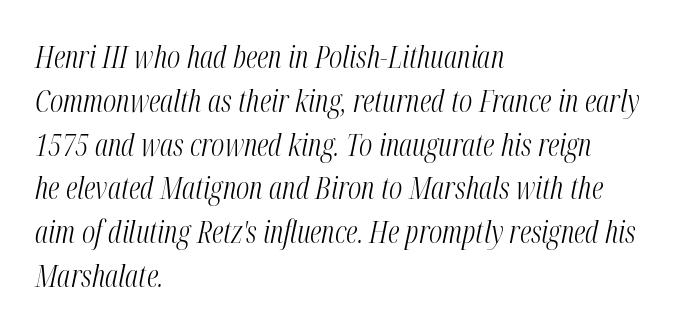
{"italic": "yes", "lean": "right", "slant_degrees": 12, "bold": "no", "weight": "light", "width": "condensed", "stroke_contrast": "medium", "x_height": "medium", "monospaced": "no", "underline": "no", "align": "left", "line_spacing": "normal", "line_spacing_ratio": 1.46, "letter_spacing": "normal", "letter_spacing_em": 0.0, "glyph_px": 30}
